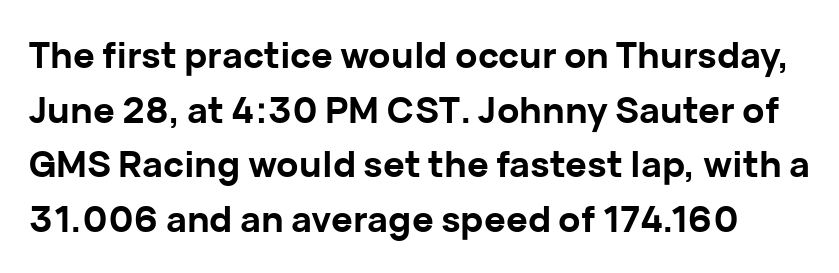
The image shows 36 px bold sans-serif type, upright; set normal line spacing (1.52x), normal letter spacing, not underlined; low stroke contrast and a medium x-height.
